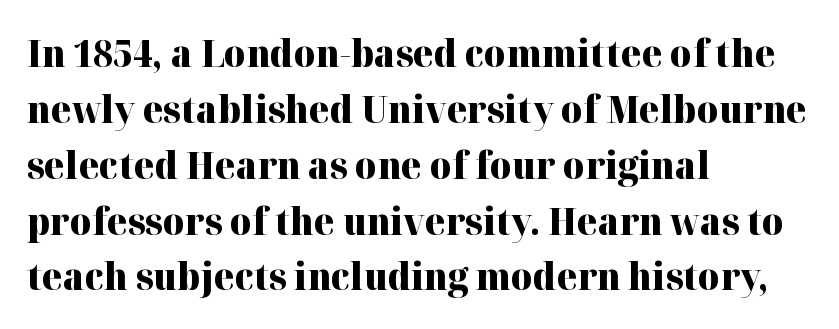
{"serif": "yes", "italic": "no", "bold": "yes", "weight": "heavy", "width": "normal", "stroke_contrast": "high", "x_height": "medium", "monospaced": "no", "underline": "no", "align": "left", "line_spacing": "normal", "line_spacing_ratio": 1.51, "letter_spacing": "normal", "letter_spacing_em": 0.0, "glyph_px": 37}
